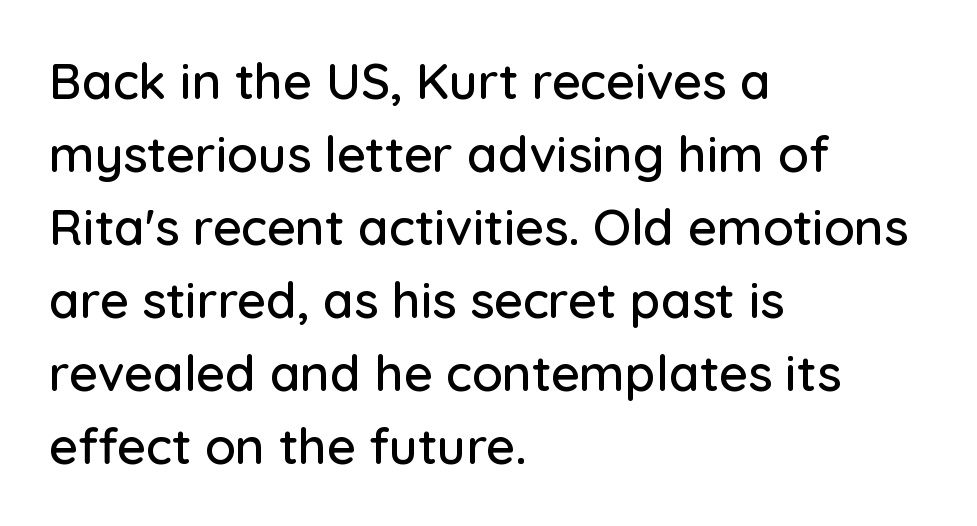
{"serif": "no", "italic": "no", "width": "normal", "stroke_contrast": "low", "x_height": "medium", "monospaced": "no", "underline": "no", "align": "left", "line_spacing": "normal", "line_spacing_ratio": 1.46, "letter_spacing": "normal", "letter_spacing_em": 0.0, "glyph_px": 50}
